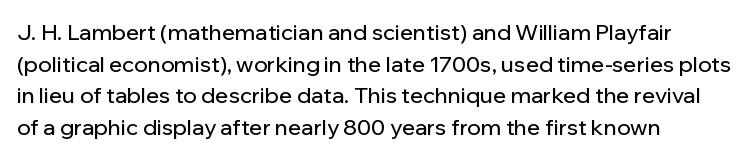
{"italic": "no", "underline": "no", "align": "left", "line_spacing": "normal", "line_spacing_ratio": 1.44, "letter_spacing": "normal", "letter_spacing_em": 0.0, "glyph_px": 22}
